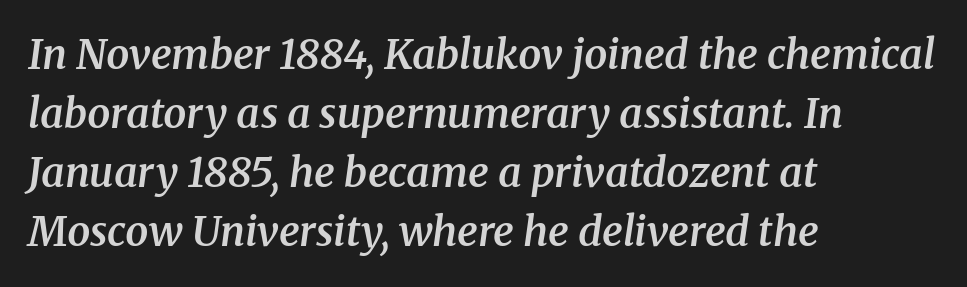
This sample has the flowing, uneven cadence of proportional lettering. Descender tails drop into unmarked territory. A student would call this left alignment; a typographer would say flush left, rag right. Unlike a clean sans, this face finishes its strokes with serifs. Its strokes are somewhat broadened, the hallmark of semibold type.
